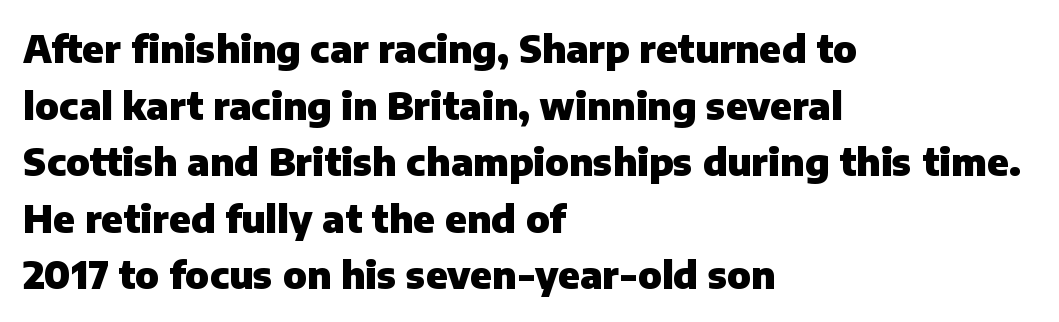
{"serif": "no", "italic": "no", "bold": "yes", "weight": "heavy", "width": "normal", "stroke_contrast": "low", "x_height": "medium", "monospaced": "no", "underline": "no", "align": "left", "line_spacing": "normal", "line_spacing_ratio": 1.49, "letter_spacing": "normal", "letter_spacing_em": 0.0, "glyph_px": 38}
